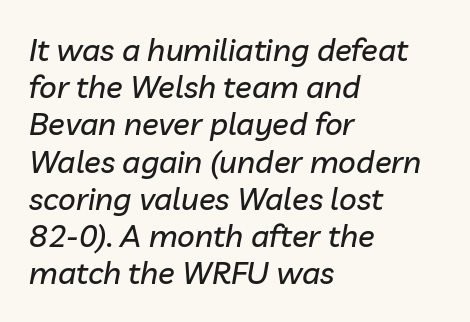
The image shows 31 px text type, italic (leaning right); set left-aligned, line spacing 1.2x, normal letter spacing, not underlined; low stroke contrast and a medium x-height.
